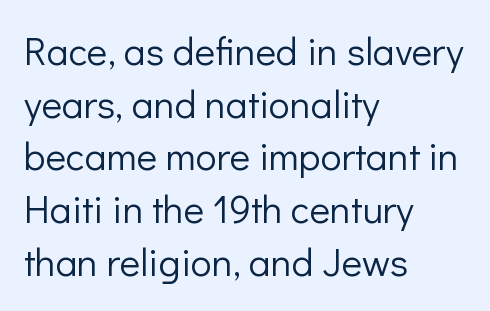
The image shows 39 px light sans-serif type, upright; set left-aligned, normal line spacing (1.35x), normal letter spacing, not underlined; low stroke contrast and a medium x-height.
